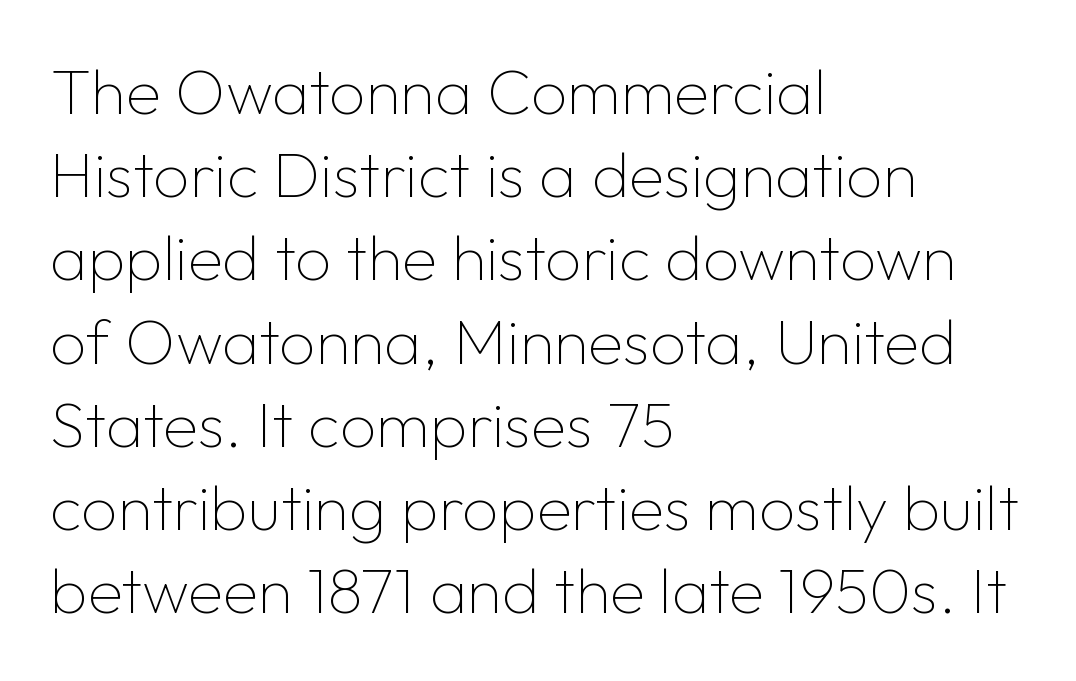
Q: Is the text bold? A: No.
Q: Is the text italic (slanted)? A: No, it is upright.
Q: Is the typeface a serif or a sans-serif typeface? A: Sans-serif.
Q: Is the text underlined? A: No.
Q: How is the paragraph aligned? A: Left-aligned.
Q: Is the spacing between letters normal or unusually wide? A: Normal.
Q: Is the spacing between lines tight, normal or loose? A: Normal.
Q: Width (condensed, normal, or wide)? A: Normal.
Q: Stroke contrast? A: Low.
Q: x-height? A: Medium.
Q: Monospaced? A: No.
